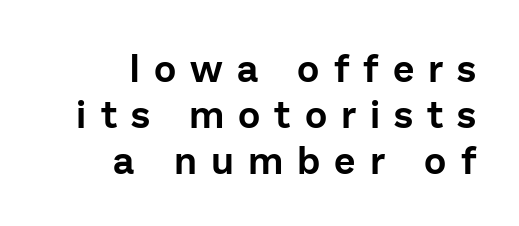
The image shows 38 px sans-serif type, upright; set right-aligned, line spacing 1.21x, unusually wide letter spacing (+0.37 em), not underlined; low stroke contrast and a medium x-height.
